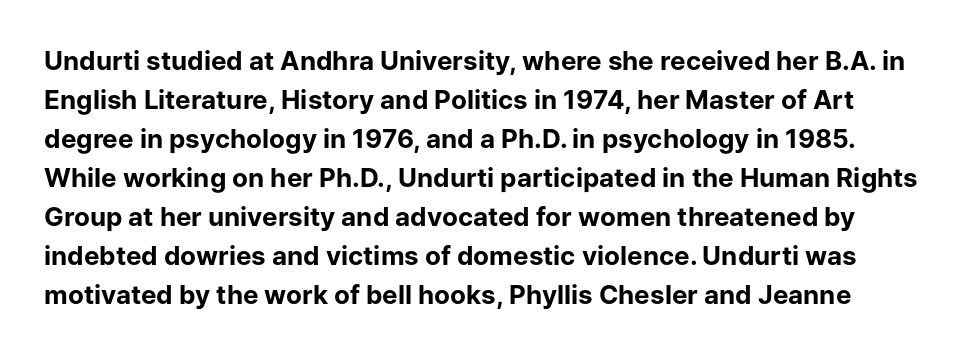
Q: Is the text bold? A: Yes.
Q: Is the text italic (slanted)? A: No, it is upright.
Q: Is the text underlined? A: No.
Q: Is the spacing between letters normal or unusually wide? A: Normal.
Q: Is the spacing between lines tight, normal or loose? A: Normal.
